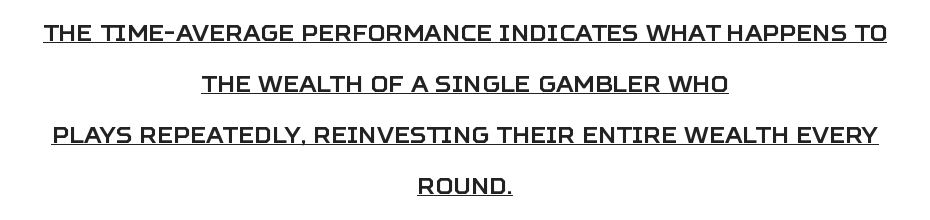
The image shows 22 px text type, upright; set centered, loose line spacing (2.32x), normal letter spacing, underlined.
